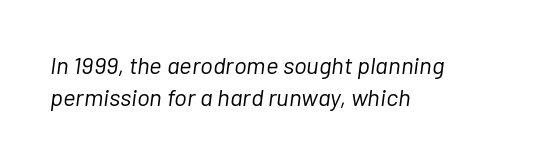
Italic? Definitely — the glyphs are oblique. This block has exactly the height ordinary leading produces. Letter spacing: default. One-word summary of the alignment: left. Unbolded letterforms with no extra heft. The words here are not underlined.
